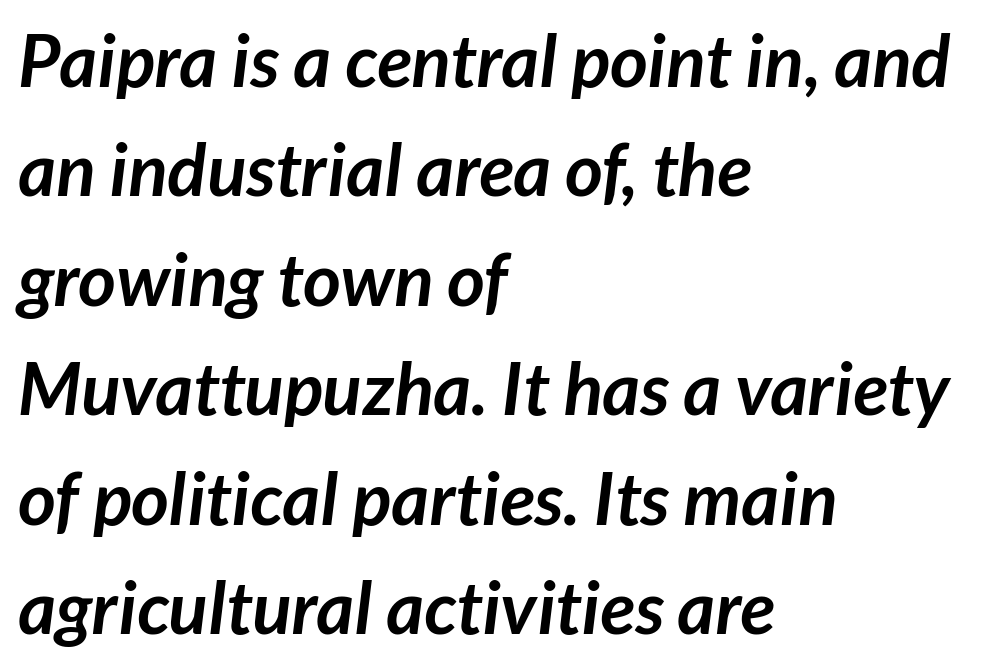
Letters rest on an invisible, unmarked baseline. The typesetter chose a ragged-right arrangement here. Horizontal bands of white between lines are of average thickness. You could call the tracking neutral — neither tight nor loose.
